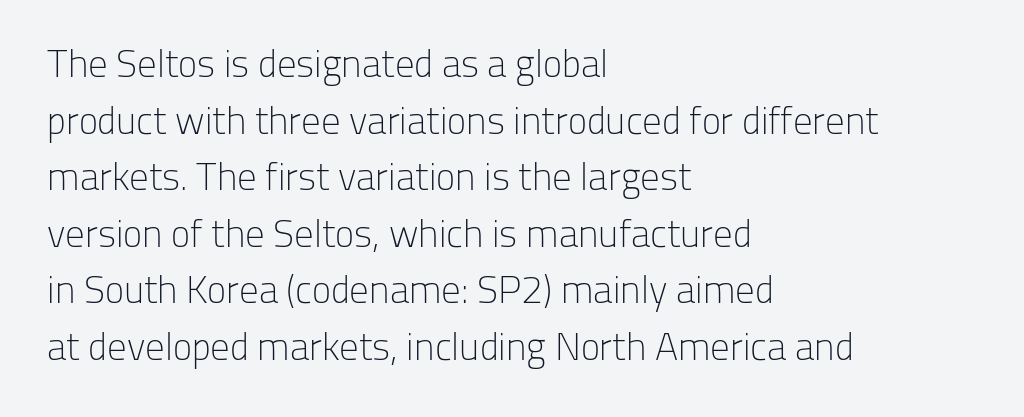
Q: Is the text bold? A: No.
Q: Is the text italic (slanted)? A: No, it is upright.
Q: Is the typeface a serif or a sans-serif typeface? A: Sans-serif.
Q: Is the text underlined? A: No.
Q: How is the paragraph aligned? A: Left-aligned.
Q: Is the spacing between letters normal or unusually wide? A: Normal.
Q: Is the spacing between lines tight, normal or loose? A: Normal.
Q: Width (condensed, normal, or wide)? A: Normal.
Q: Stroke contrast? A: Low.
Q: x-height? A: Medium.
Q: Monospaced? A: No.
